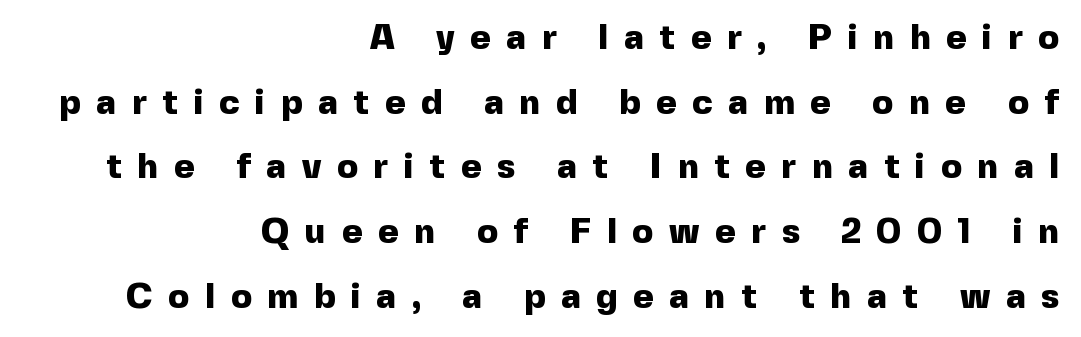
Each row of text sits above clean, open space. Check where the strokes stop: nothing finishes them off — pure sans. Varying glyph widths throughout — classic text-font behaviour. The line texture is sparse and dotted thanks to wide tracking. The ragged edge is on the left, which tells us the setting is flush right.
